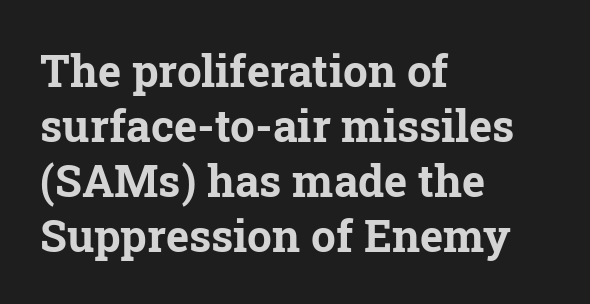
When letters stand straight like this, we call the style roman or upright. Leftover space on each line is placed entirely after the last word. Varying glyph widths throughout — classic text-font behaviour. Regular leading. Does extra space separate the letters? No, they use regular spacing.
